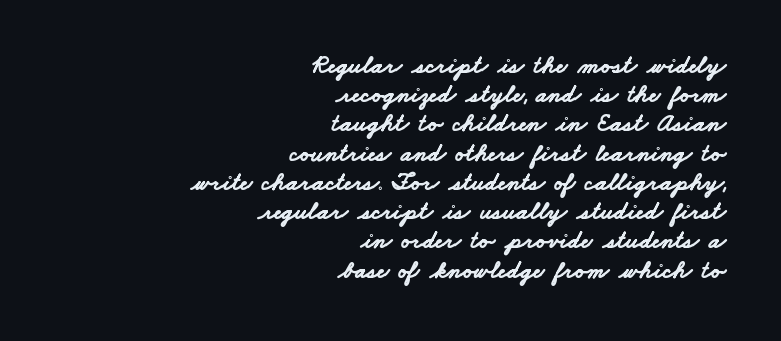
The image shows 25 px bold type; set right-aligned, line spacing 1.17x, normal letter spacing, not underlined.
